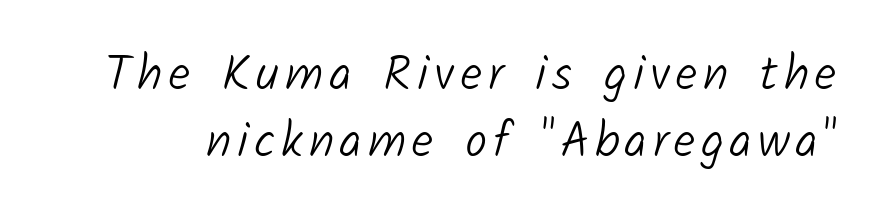
The image shows 49 px light sans-serif type; set normal line spacing (1.36x), not underlined; low stroke contrast and a medium x-height.
